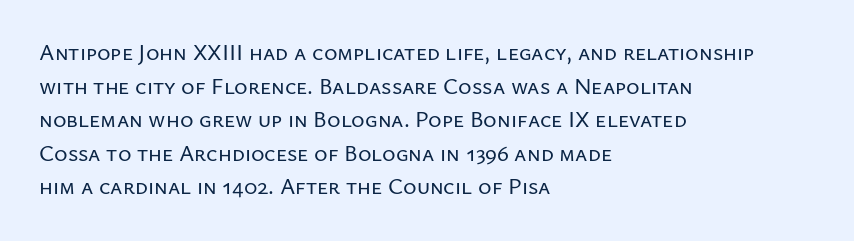
The image shows 23 px text type, upright; set left-aligned, normal line spacing (1.46x), normal letter spacing, not underlined.
